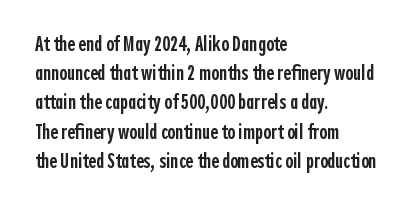
The face used here is a semibold: visibly heavier than regular, lighter than bold. Italic? Not at all — the glyphs are vertical. Default kerning and tracking; the words read as compact shapes. The paragraph shown leans on its left margin. Clear beneath every line of the passage.
